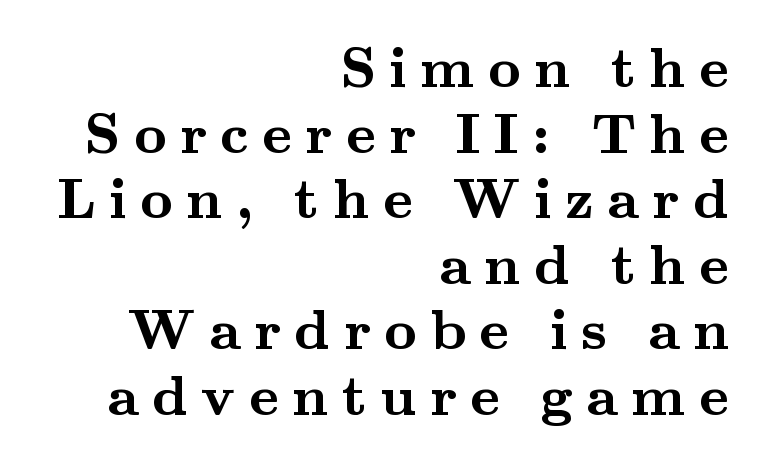
{"serif": "yes", "italic": "no", "bold": "yes", "weight": "semibold", "width": "wide", "stroke_contrast": "medium", "x_height": "small", "monospaced": "no", "underline": "no", "align": "right", "line_spacing": "tight", "line_spacing_ratio": 1.15, "letter_spacing": "wide", "letter_spacing_em": 0.23, "glyph_px": 57}
